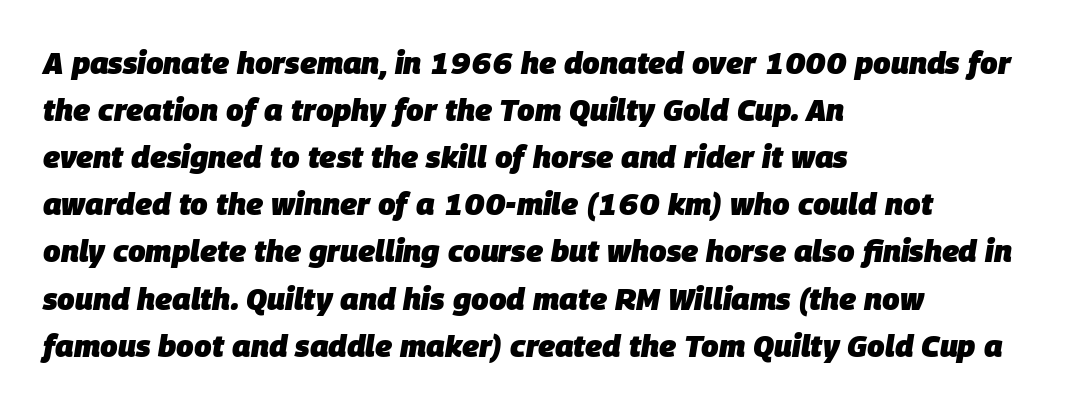
Q: Is the text bold? A: Yes.
Q: Is the text italic (slanted)? A: Yes, it leans right by about 9 degrees.
Q: Is the text underlined? A: No.
Q: How is the paragraph aligned? A: Left-aligned.
Q: Is the spacing between letters normal or unusually wide? A: Normal.
Q: Is the spacing between lines tight, normal or loose? A: Normal.
Q: Width (condensed, normal, or wide)? A: Normal.
Q: Stroke contrast? A: Low.
Q: x-height? A: Large.
Q: Monospaced? A: No.
